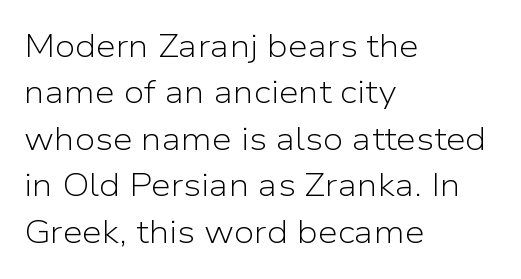
Vertical spacing — default. Each word holds together tightly as a unit, with standard inter-letter gaps. These lines are rendered in a variable-pitch font. Which margin do the lines hug? The left one — the right edge is uneven. Ink coverage per letter is moderate at most.
